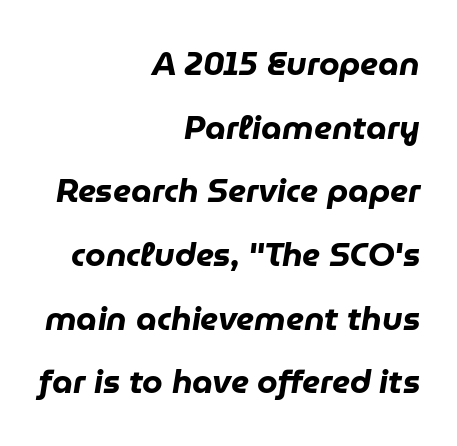
The image shows 33 px heavy type, italic (leaning right); set right-aligned, loose line spacing (1.93x), normal letter spacing, not underlined; low stroke contrast and a medium x-height.
